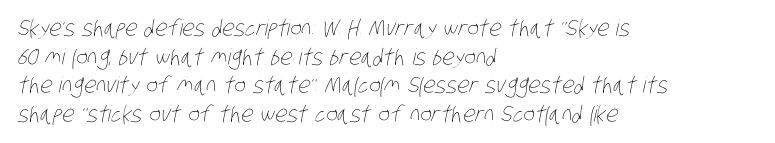
Characters follow at the spacing the type designer built in. These lines stack with their left ends in a neat column. The strip under each line holds only bare page. Each stroke keeps to a modest, everyday thickness or less.
